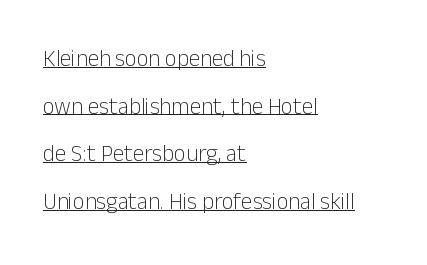
Alignment: flush left. If you measured baseline to baseline, you'd find a long distance. The sample's only ornament is a line tracing under the words. In terms of letterspacing, this is plain default setting.
